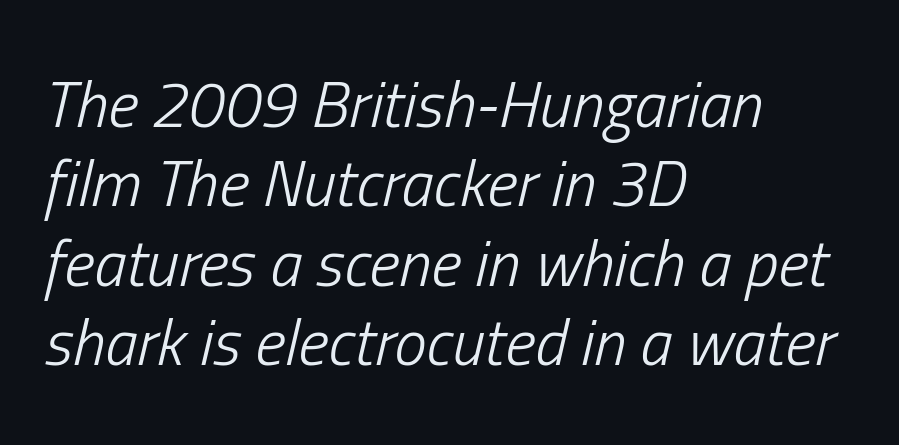
Q: Is the text bold? A: No.
Q: Is the text italic (slanted)? A: Yes, it leans right by about 13 degrees.
Q: Is the text underlined? A: No.
Q: How is the paragraph aligned? A: Left-aligned.
Q: Is the spacing between letters normal or unusually wide? A: Normal.
Q: Width (condensed, normal, or wide)? A: Condensed.
Q: Stroke contrast? A: Low.
Q: x-height? A: Medium.
Q: Monospaced? A: No.
